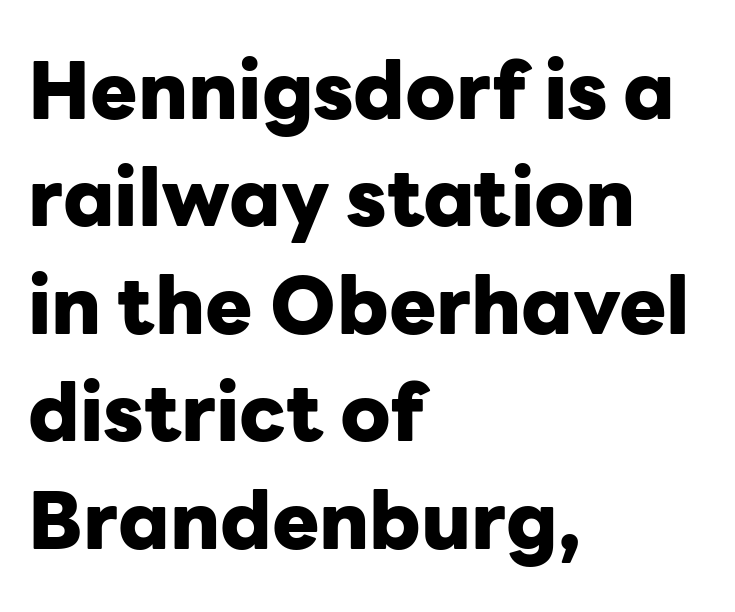
{"serif": "no", "italic": "no", "bold": "yes", "weight": "heavy", "width": "normal", "stroke_contrast": "low", "x_height": "medium", "monospaced": "no", "underline": "no", "align": "left", "line_spacing": "normal", "line_spacing_ratio": 1.36, "letter_spacing": "normal", "letter_spacing_em": 0.0, "glyph_px": 79}
